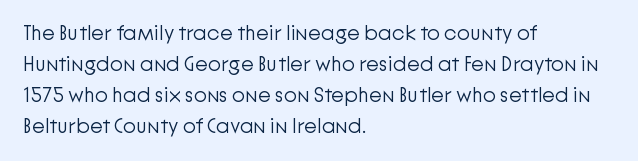
Q: Is the text bold? A: No.
Q: Is the text italic (slanted)? A: No, it is upright.
Q: Is the text underlined? A: No.
Q: How is the paragraph aligned? A: Left-aligned.
Q: Is the spacing between letters normal or unusually wide? A: Normal.
Q: Is the spacing between lines tight, normal or loose? A: Normal.
